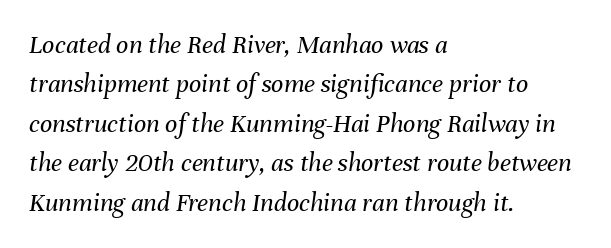
The image shows 27 px text type, italic (leaning right); set left-aligned, normal line spacing (1.46x), normal letter spacing, not underlined.
